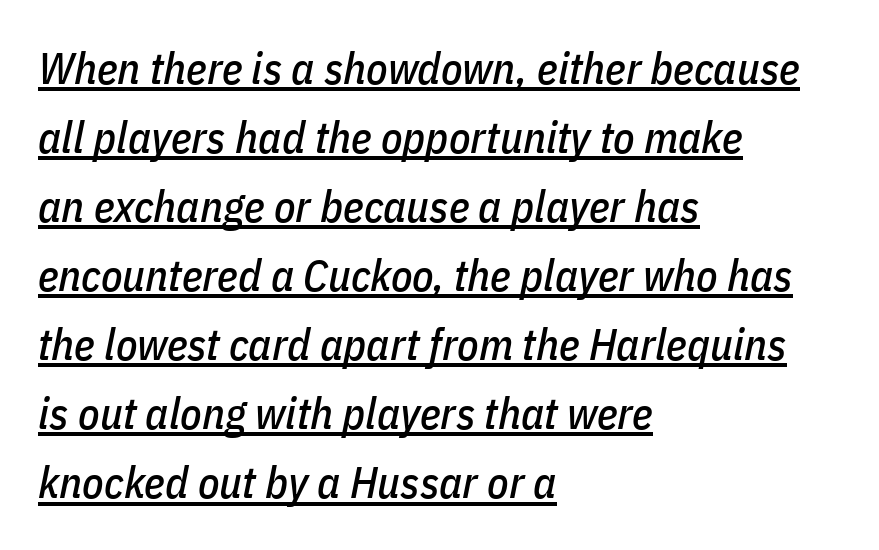
Q: Is the text italic (slanted)? A: Yes, it leans right by about 11 degrees.
Q: Is the text underlined? A: Yes.
Q: How is the paragraph aligned? A: Left-aligned.
Q: Is the spacing between letters normal or unusually wide? A: Normal.
Q: Is the spacing between lines tight, normal or loose? A: Normal.
Q: Width (condensed, normal, or wide)? A: Condensed.
Q: Stroke contrast? A: Low.
Q: x-height? A: Medium.
Q: Monospaced? A: No.
